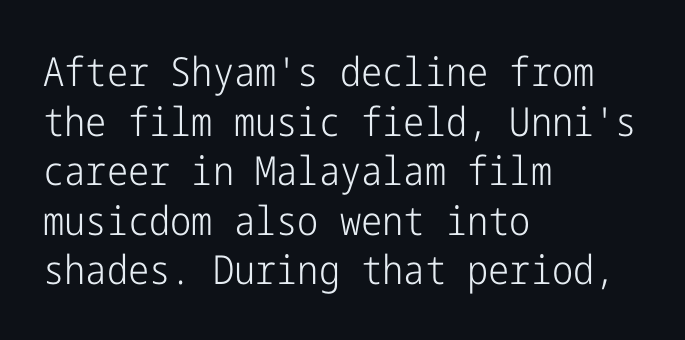
{"serif": "no", "italic": "no", "bold": "no", "weight": "light", "width": "condensed", "stroke_contrast": "low", "x_height": "medium", "underline": "no", "align": "left", "line_spacing_ratio": 1.24, "letter_spacing": "normal", "letter_spacing_em": 0.0, "glyph_px": 40}
